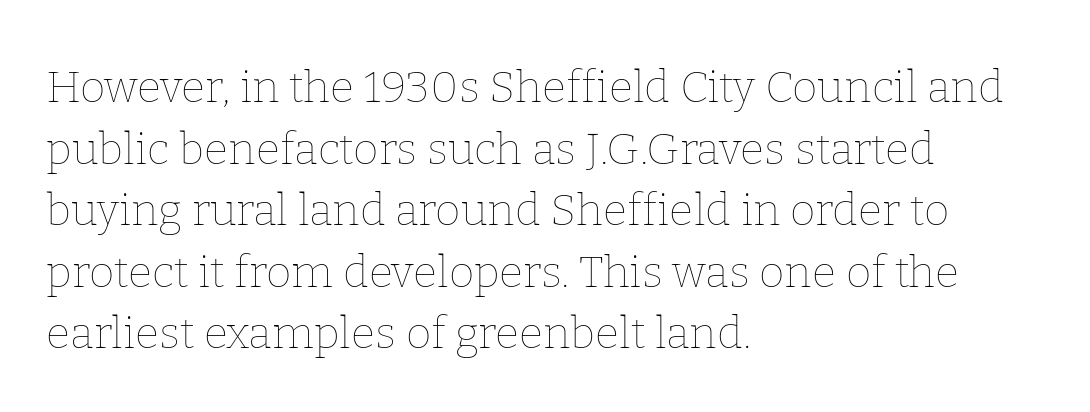
The image shows 44 px thin type, upright; set left-aligned, normal line spacing (1.4x), normal letter spacing, not underlined; low stroke contrast and a medium x-height.
